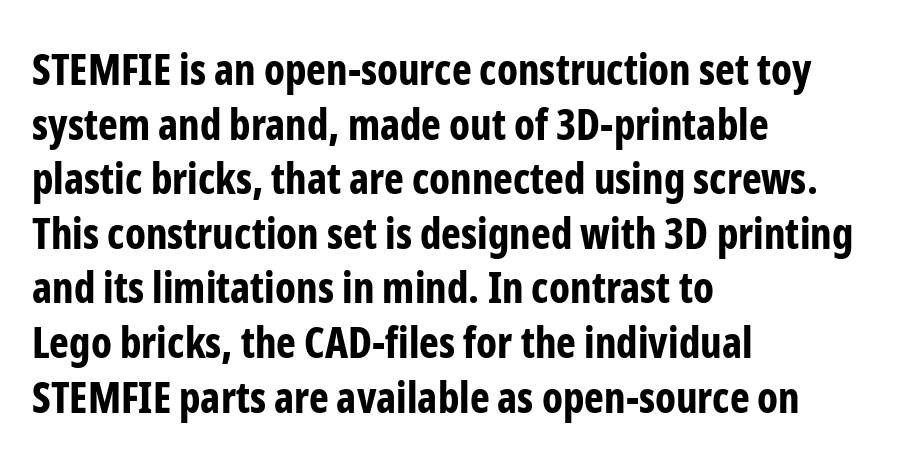
The image shows 42 px bold, condensed sans-serif type, upright; set left-aligned, normal line spacing (1.3x), normal letter spacing, not underlined; low stroke contrast and a medium x-height.
